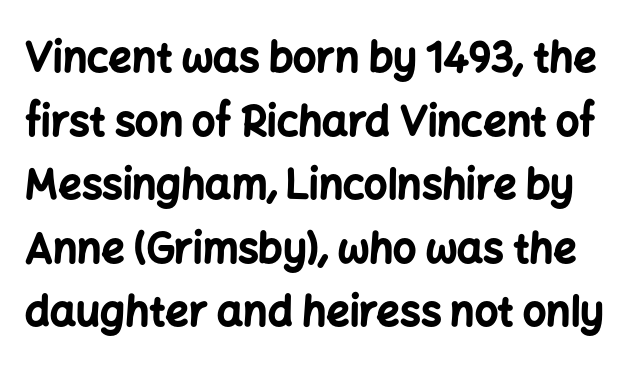
Posture: straight, roman, zero tilt. Chunky letters — that's bold for sure. The leading is moderate, giving the passage an even texture. A typesetter would call this proportional, since set widths differ per character. This rendering leaves character spacing at its baseline value.
